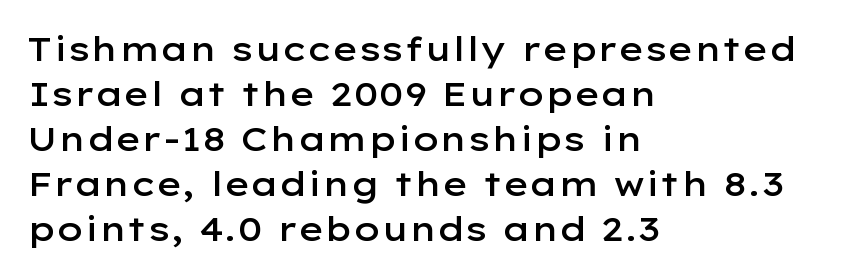
{"serif": "no", "italic": "no", "bold": "semi", "weight": "semibold", "width": "wide", "stroke_contrast": "low", "x_height": "medium", "monospaced": "no", "underline": "no", "align": "left", "line_spacing": "normal", "line_spacing_ratio": 1.32, "letter_spacing": "normal", "letter_spacing_em": 0.0, "glyph_px": 34}
